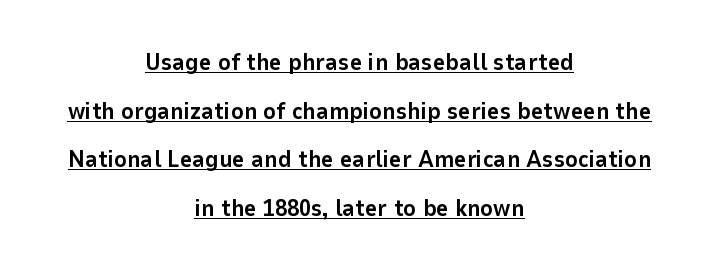
Q: Is the text bold? A: Yes.
Q: Is the text italic (slanted)? A: No, it is upright.
Q: Is the text underlined? A: Yes.
Q: How is the paragraph aligned? A: Centered.
Q: Is the spacing between letters normal or unusually wide? A: Normal.
Q: Is the spacing between lines tight, normal or loose? A: Loose.
